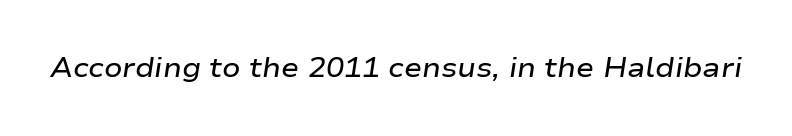
Q: Is the text bold? A: Semi-bold.
Q: Is the text italic (slanted)? A: Yes, it leans right by about 9 degrees.
Q: Is the text underlined? A: No.
Q: Is the spacing between letters normal or unusually wide? A: Normal.
